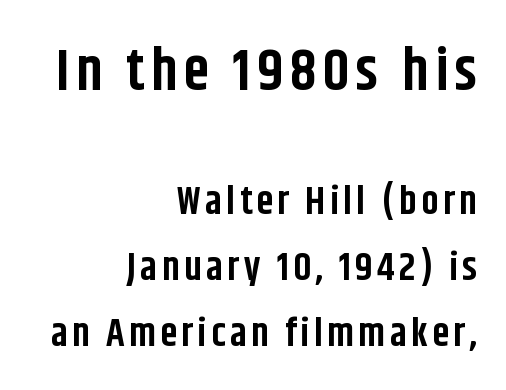
The image shows 58 px bold, condensed sans-serif type, upright; set right-aligned, normal line spacing (1.69x), not underlined; the first (top) block is 1.49x larger; low stroke contrast and a large x-height.
